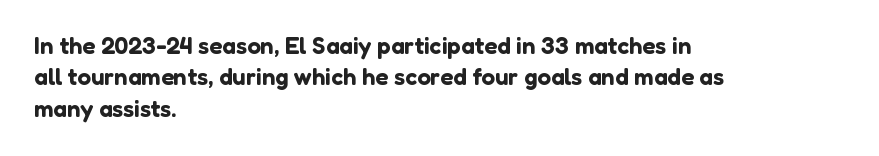
Q: Is the text italic (slanted)? A: No, it is upright.
Q: Is the text underlined? A: No.
Q: How is the paragraph aligned? A: Left-aligned.
Q: Is the spacing between letters normal or unusually wide? A: Normal.
Q: Is the spacing between lines tight, normal or loose? A: Normal.
